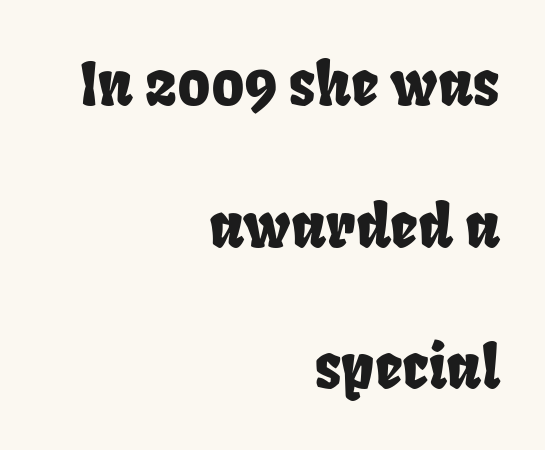
Decoration check: the copy has no underline. The letters sit at their default tracking, neither squeezed nor spread. Is this a fixed-width face? No — the glyphs have proportional, varying widths. If you drew a ruler down the right edge, every line would touch it. Check where the strokes stop: nothing finishes them off — pure sans.
